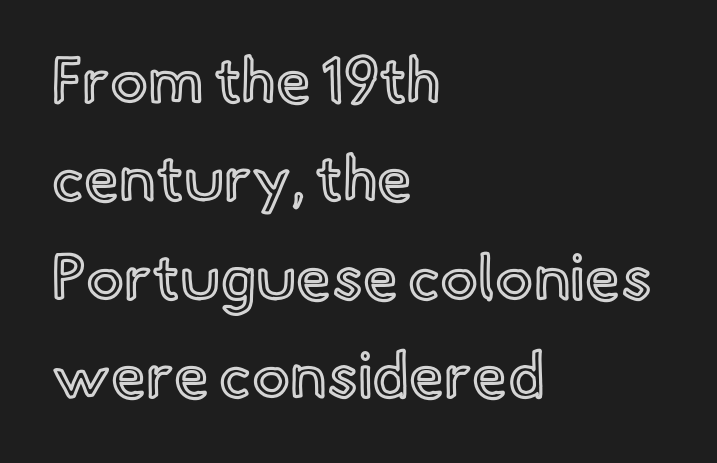
A typesetter would call this proportional, since set widths differ per character. Notice how the stems are strictly vertical — no italics here. The rendering anchors every line to the left-hand side. Underline: absent. Caption: standard tracking, unaltered. Baseline-to-baseline distance is the conventional proportion of letter height.
